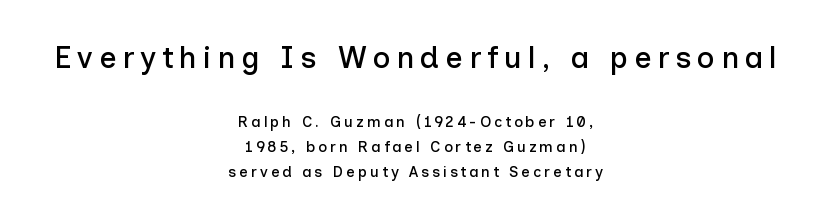
Q: Is the text italic (slanted)? A: No, it is upright.
Q: Is the typeface a serif or a sans-serif typeface? A: Sans-serif.
Q: Is the text underlined? A: No.
Q: How is the paragraph aligned? A: Centered.
Q: Is the spacing between letters normal or unusually wide? A: Unusually wide.
Q: Is the spacing between lines tight, normal or loose? A: Normal.
Q: Which block of text is set in a larger size, the first (top) or the second (bottom)? A: The first (top) one.
Q: Width (condensed, normal, or wide)? A: Normal.
Q: Stroke contrast? A: Low.
Q: x-height? A: Medium.
Q: Monospaced? A: No.
